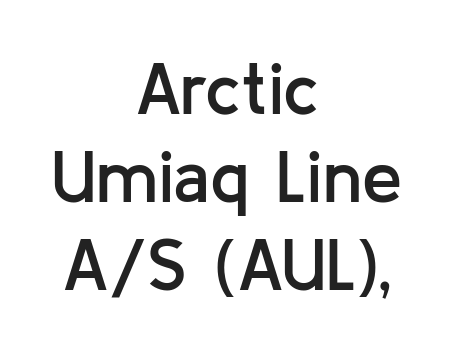
Q: Is the text bold? A: Semi-bold.
Q: Is the text italic (slanted)? A: No, it is upright.
Q: Is the typeface a serif or a sans-serif typeface? A: Sans-serif.
Q: Is the text underlined? A: No.
Q: How is the paragraph aligned? A: Centered.
Q: Is the spacing between letters normal or unusually wide? A: Normal.
Q: Width (condensed, normal, or wide)? A: Normal.
Q: Stroke contrast? A: Low.
Q: x-height? A: Medium.
Q: Monospaced? A: No.
